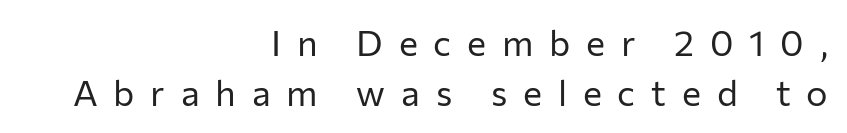
The image shows 36 px regular-weight sans-serif type, upright; set right-aligned, normal line spacing (1.38x), unusually wide letter spacing (+0.44 em), not underlined; low stroke contrast and a medium x-height.
